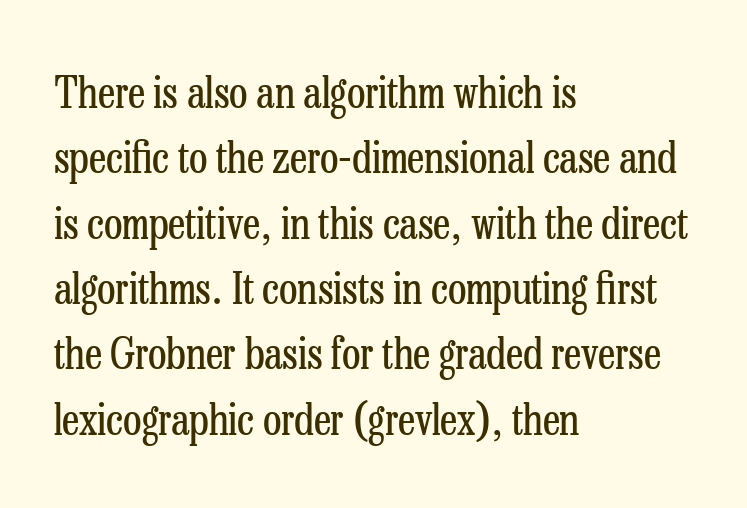
The image shows 43 px regular-weight, condensed serif type, upright; set left-aligned, normal line spacing (1.52x), normal letter spacing, not underlined; low stroke contrast and a medium x-height.
